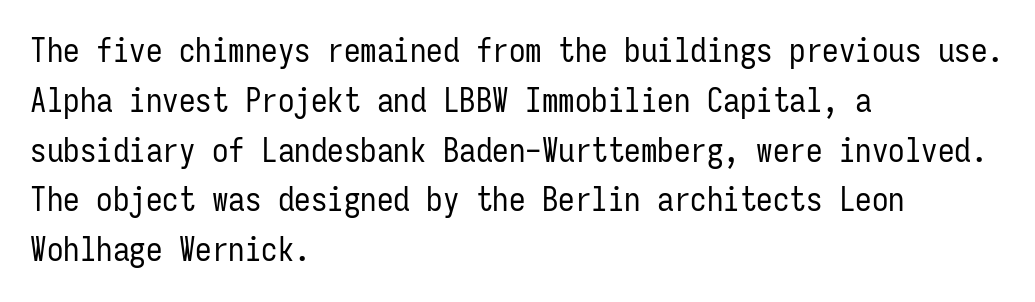
Q: Is the text bold? A: No.
Q: Is the text italic (slanted)? A: No, it is upright.
Q: Is the typeface a serif or a sans-serif typeface? A: Sans-serif.
Q: Is the text underlined? A: No.
Q: How is the paragraph aligned? A: Left-aligned.
Q: Is the spacing between letters normal or unusually wide? A: Normal.
Q: Is the spacing between lines tight, normal or loose? A: Normal.
Q: Width (condensed, normal, or wide)? A: Condensed.
Q: Stroke contrast? A: Low.
Q: x-height? A: Medium.
Q: Monospaced? A: Yes.
